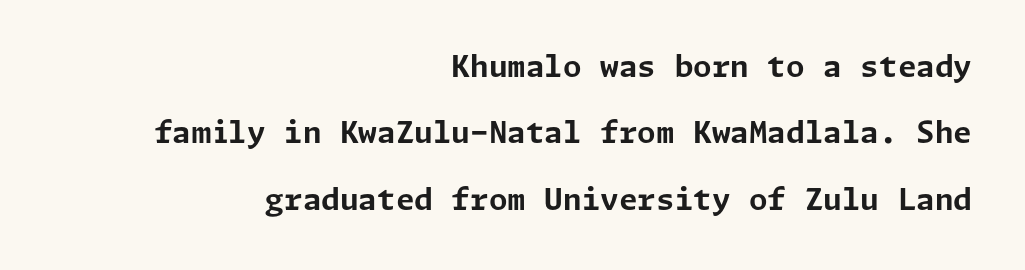
The glyphs are unaccompanied by any horizontal stroke below them. The face used here has the dense, thick strokes of a bold. Notice how the stems are strictly vertical — no italics here. Airy leading. The letterforms sit shoulder to shoulder at normal distance. Stroke terminals: plain, sans-serif.
